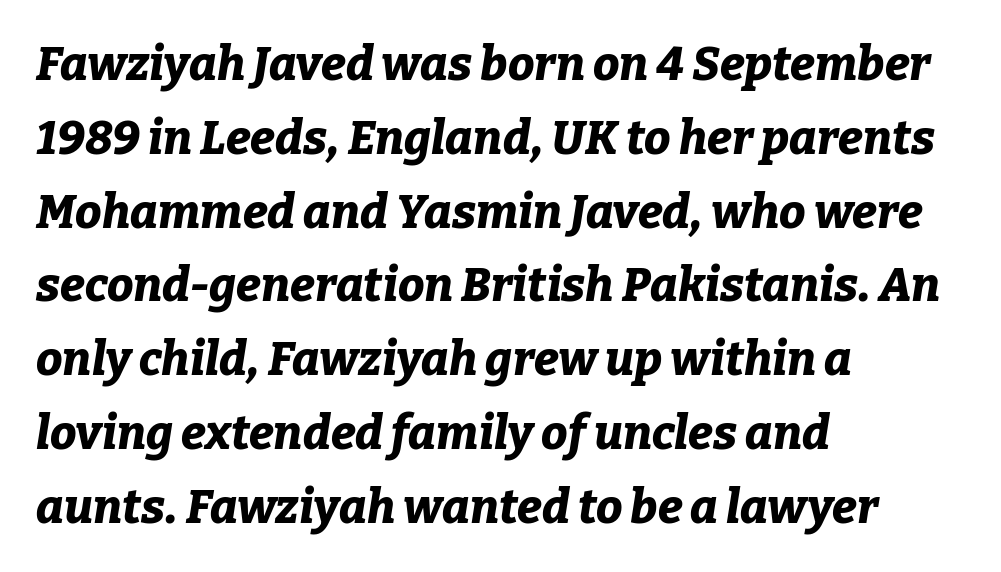
The image shows 47 px bold type, italic (leaning right); set left-aligned, normal line spacing (1.57x), normal letter spacing, not underlined; low stroke contrast and a medium x-height.
